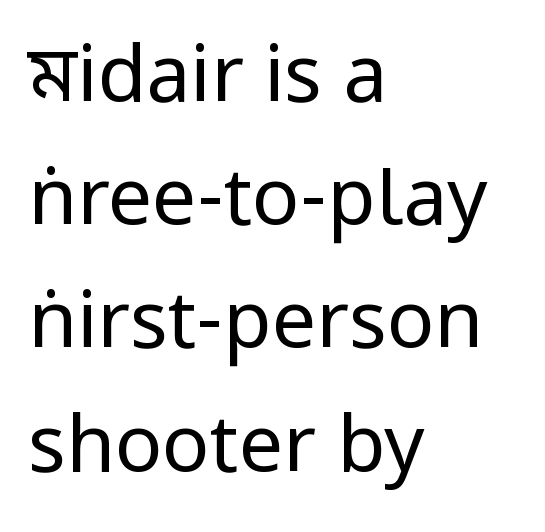
{"serif": "no", "italic": "no", "bold": "no", "weight": "regular", "width": "condensed", "stroke_contrast": "low", "x_height": "large", "monospaced": "no", "underline": "no", "align": "left", "line_spacing": "normal", "line_spacing_ratio": 1.56, "letter_spacing": "normal", "letter_spacing_em": 0.0, "glyph_px": 79}
